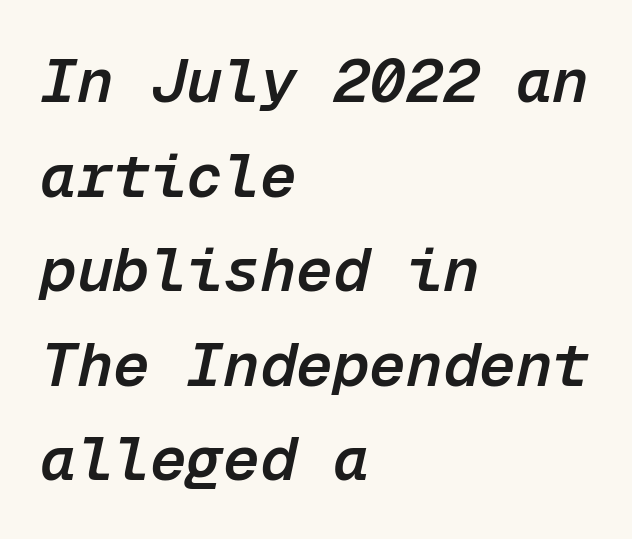
Q: Is the text bold? A: Semi-bold.
Q: Is the text italic (slanted)? A: Yes, it leans right by about 12 degrees.
Q: Is the text underlined? A: No.
Q: How is the paragraph aligned? A: Left-aligned.
Q: Is the spacing between letters normal or unusually wide? A: Normal.
Q: Is the spacing between lines tight, normal or loose? A: Normal.
Q: Width (condensed, normal, or wide)? A: Normal.
Q: Stroke contrast? A: Low.
Q: x-height? A: Medium.
Q: Monospaced? A: Yes.
